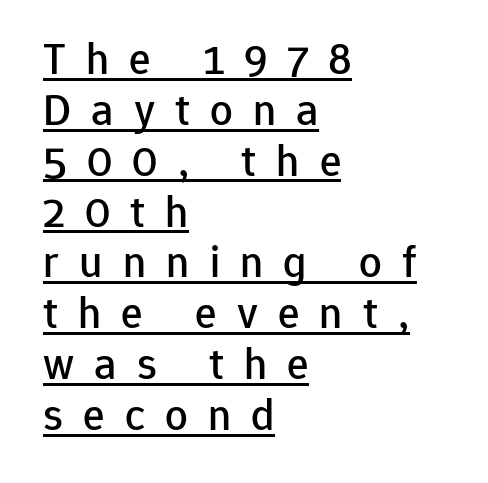
Q: Is the text italic (slanted)? A: No, it is upright.
Q: Is the typeface a serif or a sans-serif typeface? A: Sans-serif.
Q: Is the text underlined? A: Yes.
Q: How is the paragraph aligned? A: Left-aligned.
Q: Is the spacing between letters normal or unusually wide? A: Unusually wide.
Q: Is the spacing between lines tight, normal or loose? A: Tight.
Q: Width (condensed, normal, or wide)? A: Normal.
Q: Stroke contrast? A: Low.
Q: x-height? A: Medium.
Q: Monospaced? A: No.
